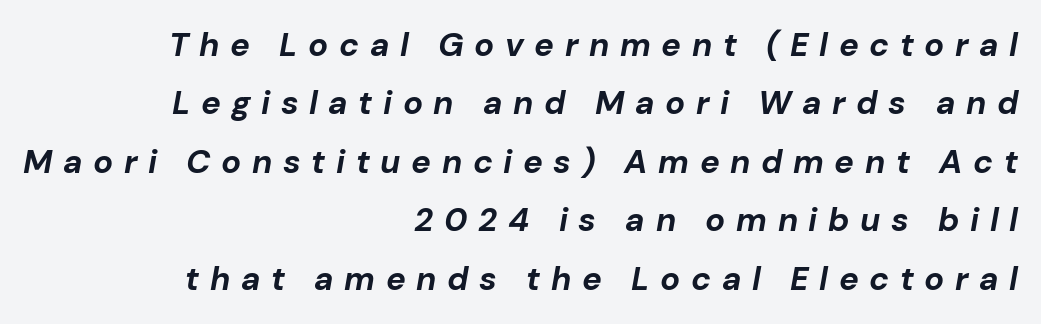
The image shows 33 px bold type, italic (leaning right); set right-aligned, line spacing 1.77x, unusually wide letter spacing (+0.32 em), not underlined; low stroke contrast and a medium x-height.
